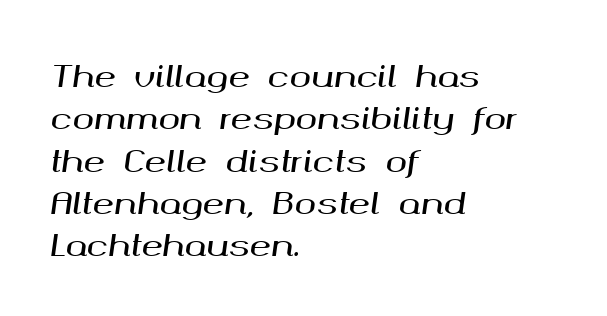
Q: Is the text italic (slanted)? A: Yes, it leans right by about 8 degrees.
Q: Is the text underlined? A: No.
Q: How is the paragraph aligned? A: Left-aligned.
Q: Is the spacing between letters normal or unusually wide? A: Normal.
Q: Is the spacing between lines tight, normal or loose? A: Normal.
Q: Width (condensed, normal, or wide)? A: Wide.
Q: Stroke contrast? A: Medium.
Q: x-height? A: Medium.
Q: Monospaced? A: No.
